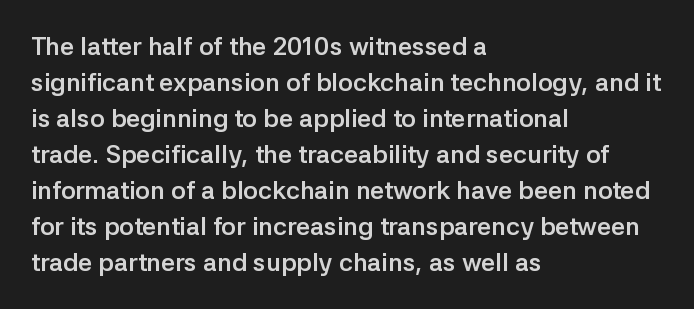
Q: Is the text bold? A: Yes.
Q: Is the text italic (slanted)? A: No, it is upright.
Q: Is the text underlined? A: No.
Q: How is the paragraph aligned? A: Left-aligned.
Q: Is the spacing between letters normal or unusually wide? A: Normal.
Q: Is the spacing between lines tight, normal or loose? A: Normal.
